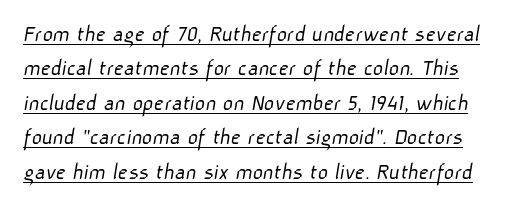
Q: Is the text bold? A: No.
Q: Is the text underlined? A: Yes.
Q: Is the spacing between letters normal or unusually wide? A: Normal.
Q: Is the spacing between lines tight, normal or loose? A: Normal.
